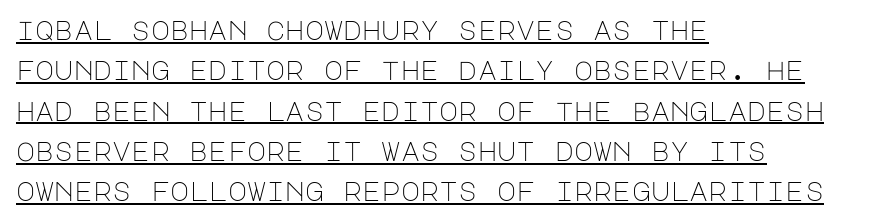
Vertical stems look standard width or narrower in stroke. Looks like someone drew a line under every word here. A normal amount of white space separates one row of letters from the next. One-word summary of the alignment: left. No italicization has been applied; the sample stays upright. In terms of letterspacing, this is plain default setting.
